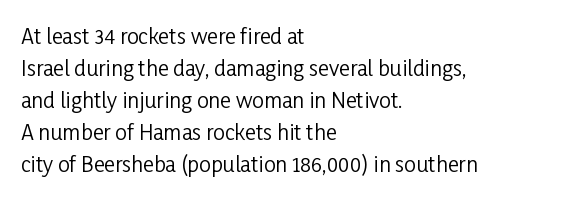
Q: Is the text bold? A: No.
Q: Is the text italic (slanted)? A: No, it is upright.
Q: Is the text underlined? A: No.
Q: How is the paragraph aligned? A: Left-aligned.
Q: Is the spacing between letters normal or unusually wide? A: Normal.
Q: Is the spacing between lines tight, normal or loose? A: Normal.
